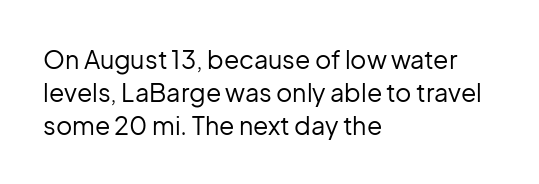
Q: Is the text bold? A: No.
Q: Is the text italic (slanted)? A: No, it is upright.
Q: Is the text underlined? A: No.
Q: How is the paragraph aligned? A: Left-aligned.
Q: Is the spacing between letters normal or unusually wide? A: Normal.
Q: Is the spacing between lines tight, normal or loose? A: Normal.
